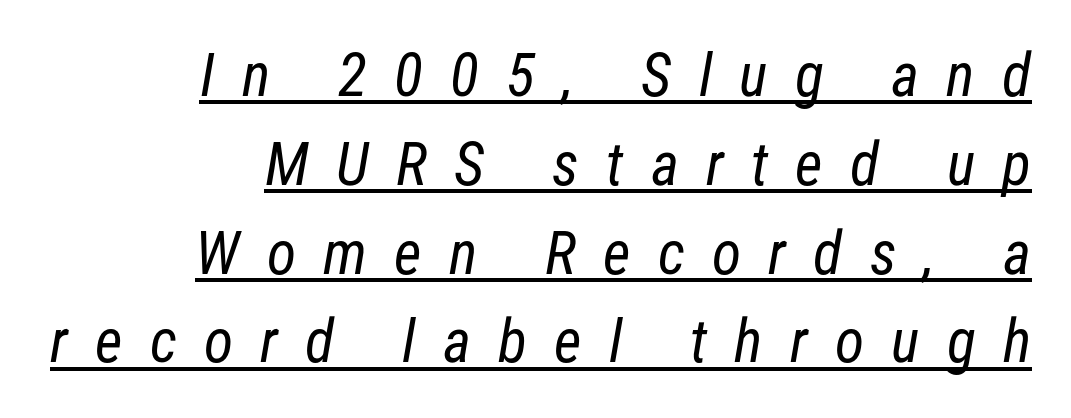
The image shows 60 px regular-weight, condensed sans-serif type; set right-aligned, normal line spacing (1.48x), unusually wide letter spacing (+0.45 em), underlined; low stroke contrast and a medium x-height.
